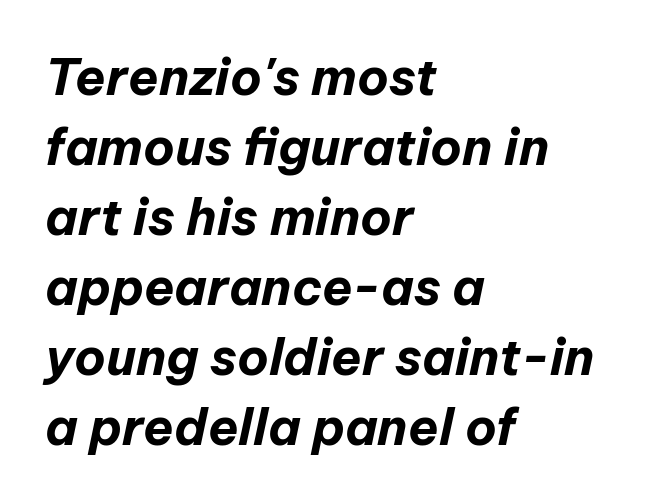
Q: Is the text bold? A: Yes.
Q: Is the text italic (slanted)? A: Yes, it leans right by about 12 degrees.
Q: Is the text underlined? A: No.
Q: How is the paragraph aligned? A: Left-aligned.
Q: Is the spacing between letters normal or unusually wide? A: Normal.
Q: Is the spacing between lines tight, normal or loose? A: Normal.
Q: Width (condensed, normal, or wide)? A: Normal.
Q: Stroke contrast? A: Low.
Q: x-height? A: Medium.
Q: Monospaced? A: No.
